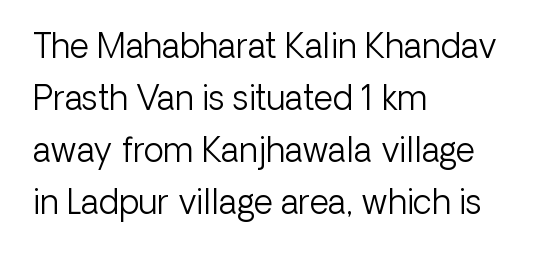
The image shows 33 px light sans-serif type, upright; set left-aligned, normal line spacing (1.58x), normal letter spacing, not underlined; low stroke contrast and a medium x-height.
